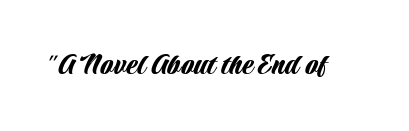
The image shows 33 px condensed sans-serif type; set normal letter spacing, not underlined; low stroke contrast and a large x-height.
